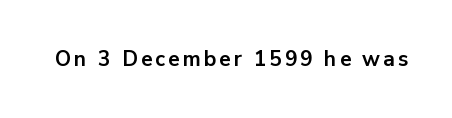
{"italic": "no", "bold": "yes", "underline": "no", "glyph_px": 21}
